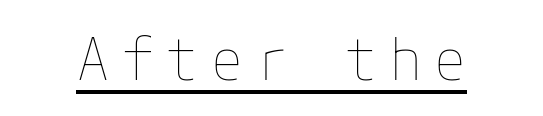
The image shows 58 px thin type, upright; set unusually wide letter spacing (+0.22 em), underlined; low stroke contrast and a medium x-height.
